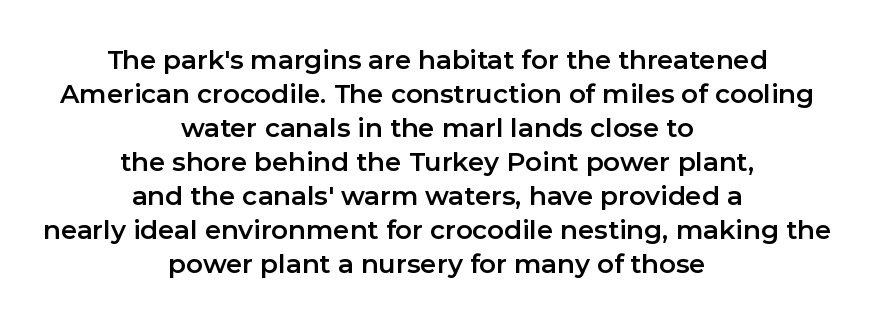
Q: Is the text italic (slanted)? A: No, it is upright.
Q: Is the text underlined? A: No.
Q: How is the paragraph aligned? A: Centered.
Q: Is the spacing between letters normal or unusually wide? A: Normal.
Q: Is the spacing between lines tight, normal or loose? A: Normal.
